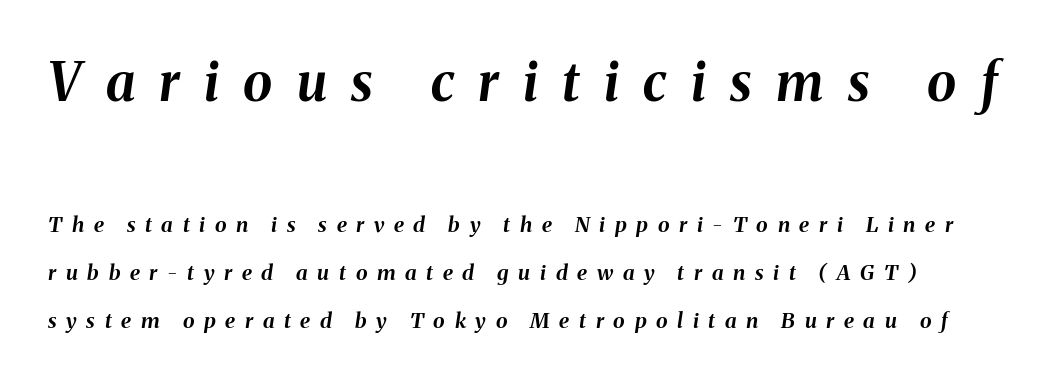
The image shows 53 px bold type, italic (leaning right); set loose line spacing (2.28x), unusually wide letter spacing (+0.46 em), not underlined; the first (top) block is 2.52x larger; medium stroke contrast and a medium x-height.
